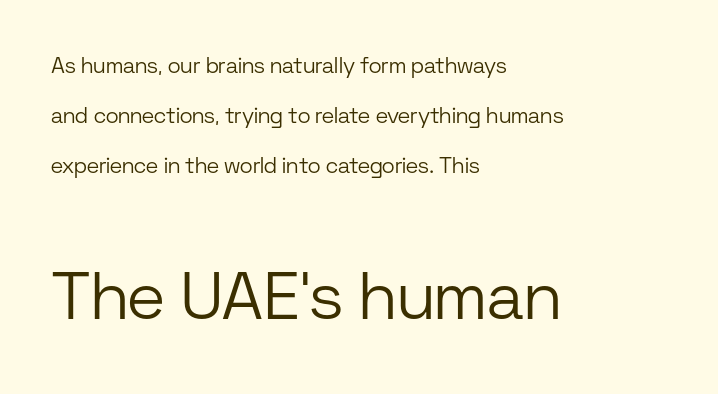
Q: Is the text bold? A: No.
Q: Is the text italic (slanted)? A: No, it is upright.
Q: Is the typeface a serif or a sans-serif typeface? A: Sans-serif.
Q: Is the text underlined? A: No.
Q: How is the paragraph aligned? A: Left-aligned.
Q: Is the spacing between letters normal or unusually wide? A: Normal.
Q: Is the spacing between lines tight, normal or loose? A: Loose.
Q: Which block of text is set in a larger size, the first (top) or the second (bottom)? A: The second (bottom) one.
Q: Width (condensed, normal, or wide)? A: Normal.
Q: Stroke contrast? A: Low.
Q: x-height? A: Medium.
Q: Monospaced? A: No.
